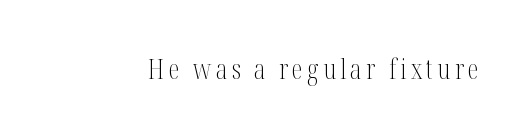
The image shows 28 px light, condensed serif type, upright; set not underlined; medium stroke contrast and a medium x-height.
